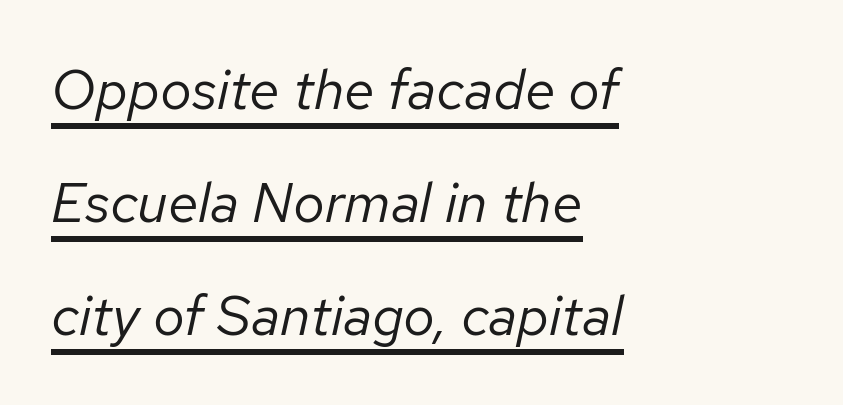
{"italic": "yes", "lean": "right", "slant_degrees": 12, "bold": "no", "weight": "regular", "width": "normal", "stroke_contrast": "low", "x_height": "medium", "monospaced": "no", "underline": "yes", "align": "left", "line_spacing": "loose", "line_spacing_ratio": 2.02, "letter_spacing": "normal", "letter_spacing_em": 0.0, "glyph_px": 56}
